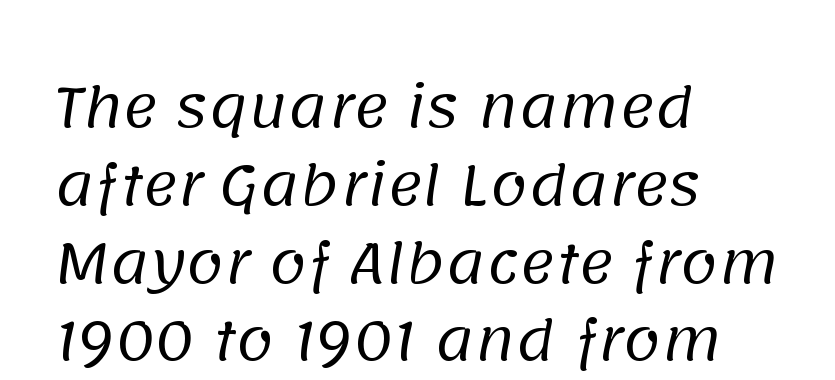
{"serif": "no", "bold": "no", "weight": "regular", "width": "normal", "stroke_contrast": "low", "x_height": "large", "monospaced": "no", "underline": "no", "align": "left", "line_spacing": "normal", "line_spacing_ratio": 1.44, "letter_spacing": "normal", "letter_spacing_em": 0.0, "glyph_px": 54}
